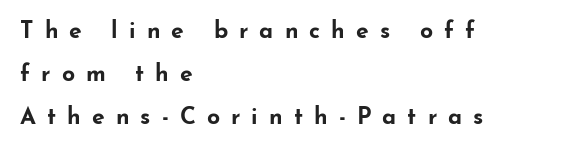
Q: Is the text bold? A: Yes.
Q: Is the text italic (slanted)? A: No, it is upright.
Q: Is the text underlined? A: No.
Q: How is the paragraph aligned? A: Left-aligned.
Q: Is the spacing between letters normal or unusually wide? A: Unusually wide.
